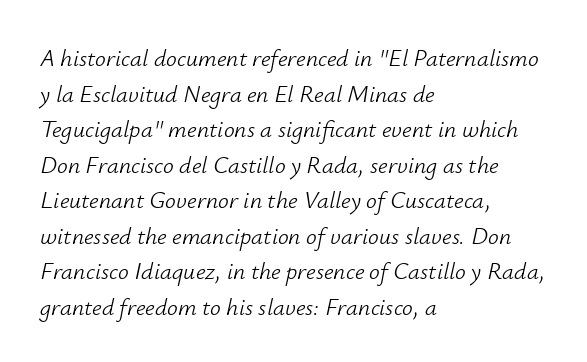
Q: Is the text bold? A: No.
Q: Is the text italic (slanted)? A: Yes, it leans right by about 12 degrees.
Q: Is the text underlined? A: No.
Q: How is the paragraph aligned? A: Left-aligned.
Q: Is the spacing between letters normal or unusually wide? A: Normal.
Q: Is the spacing between lines tight, normal or loose? A: Normal.
